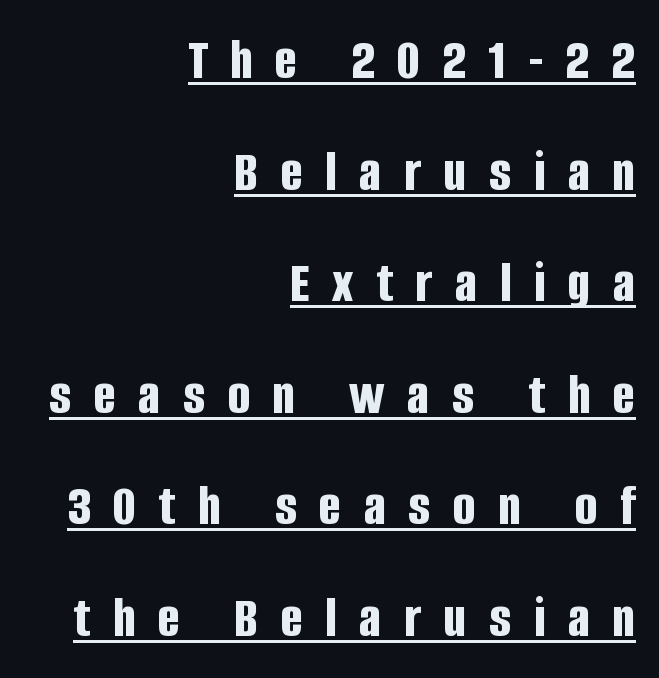
How are the letters spaced? Widely, with obvious added tracking. The glyphs are accompanied by a horizontal stroke just below them. The letters are bold, with thick, heavy strokes. Casual observation: everything's shoved over to the right. Varying glyph widths throughout — classic text-font behaviour.
